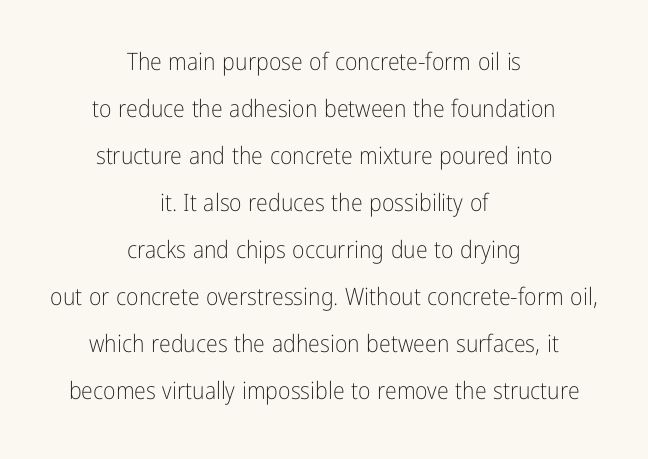
The block of text is sparse from top to bottom, with ample space between rows. Stems and bowls with no extra thickness — not bold. The line texture is even and compact thanks to regular tracking. Centered paragraph, ragged on both sides. The axis of the letterforms is exactly vertical.
